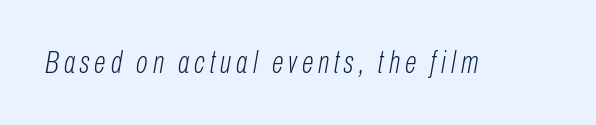
Varying glyph widths throughout — classic text-font behaviour. There's an unmistakable incline to the writing here. Underline: absent. Stems and bowls with no extra thickness — not bold.
